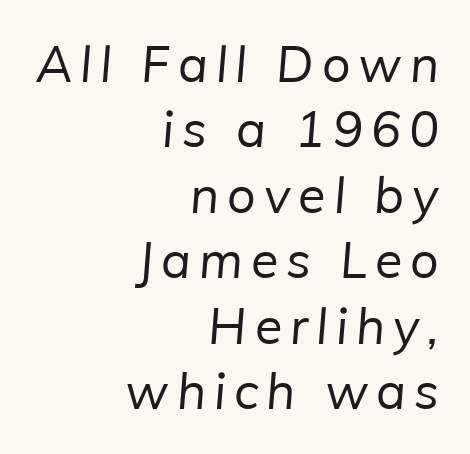
{"serif": "no", "bold": "no", "weight": "regular", "width": "normal", "stroke_contrast": "low", "x_height": "medium", "monospaced": "no", "underline": "no", "align": "right", "line_spacing": "normal", "line_spacing_ratio": 1.31, "glyph_px": 50}
